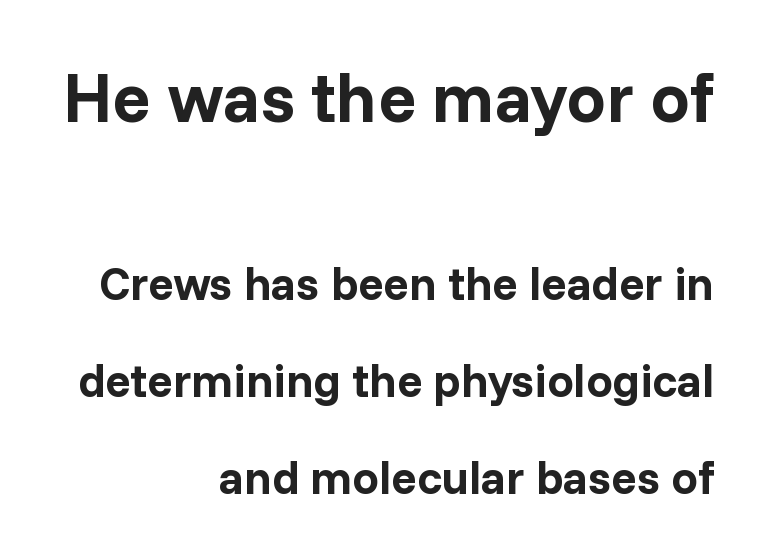
Q: Is the text bold? A: Yes.
Q: Is the text italic (slanted)? A: No, it is upright.
Q: Is the typeface a serif or a sans-serif typeface? A: Sans-serif.
Q: Is the text underlined? A: No.
Q: How is the paragraph aligned? A: Right-aligned.
Q: Is the spacing between letters normal or unusually wide? A: Normal.
Q: Is the spacing between lines tight, normal or loose? A: Loose.
Q: Which block of text is set in a larger size, the first (top) or the second (bottom)? A: The first (top) one.
Q: Width (condensed, normal, or wide)? A: Normal.
Q: Stroke contrast? A: Low.
Q: x-height? A: Medium.
Q: Monospaced? A: No.
